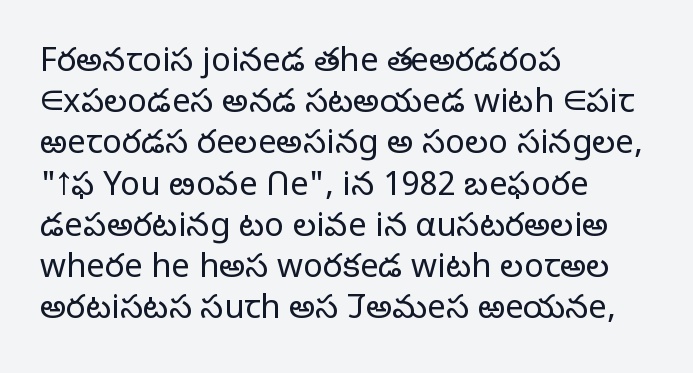
The image shows 33 px light sans-serif type, upright; set left-aligned, normal line spacing (1.25x), normal letter spacing, not underlined; low stroke contrast and a medium x-height.
